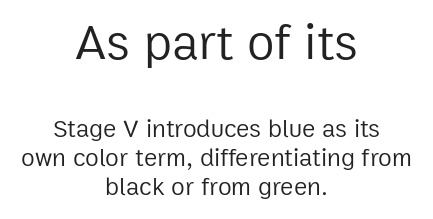
{"serif": "no", "italic": "no", "bold": "no", "weight": "regular", "width": "normal", "stroke_contrast": "low", "x_height": "medium", "monospaced": "no", "underline": "no", "align": "center", "line_spacing_ratio": 1.16, "letter_spacing": "normal", "letter_spacing_em": 0.0, "larger_block": "first", "size_ratio": 2.0, "glyph_px": 50}
